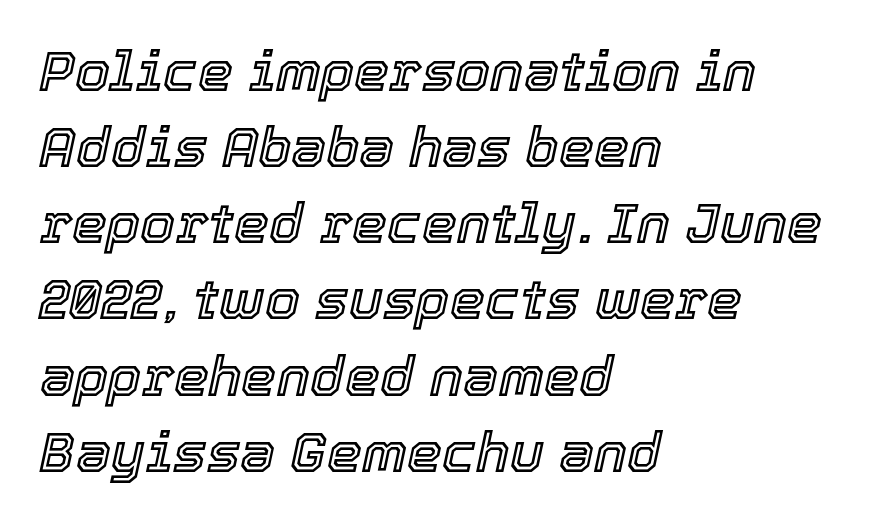
Q: Is the text italic (slanted)? A: Yes, it leans right by about 12 degrees.
Q: Is the text underlined? A: No.
Q: How is the paragraph aligned? A: Left-aligned.
Q: Is the spacing between letters normal or unusually wide? A: Normal.
Q: Is the spacing between lines tight, normal or loose? A: Normal.
Q: Width (condensed, normal, or wide)? A: Normal.
Q: x-height? A: Medium.
Q: Monospaced? A: No.
